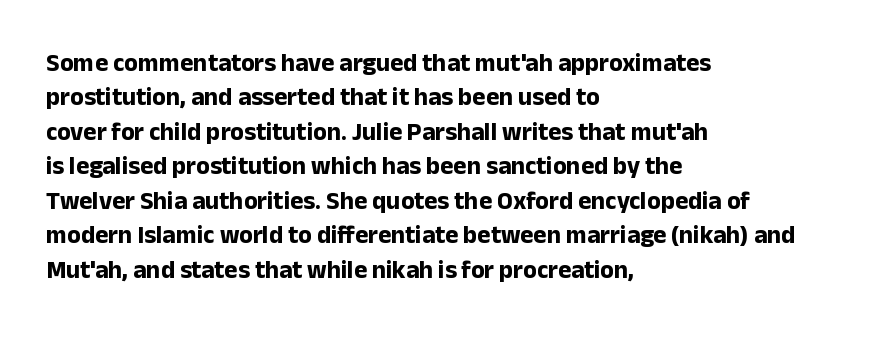
{"italic": "no", "bold": "yes", "underline": "no", "align": "left", "line_spacing": "normal", "line_spacing_ratio": 1.38, "letter_spacing": "normal", "letter_spacing_em": 0.0, "glyph_px": 25}
